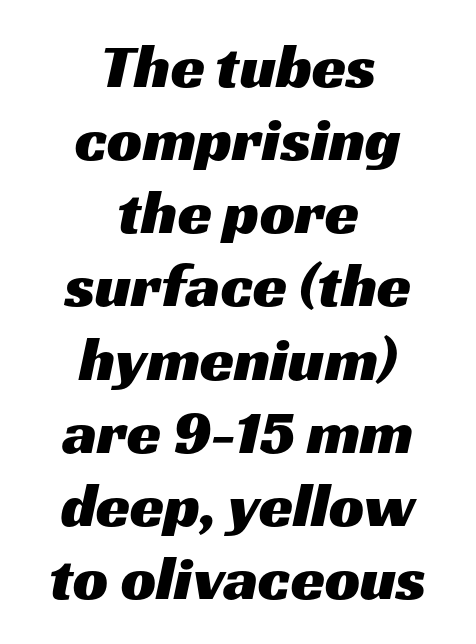
{"serif": "no", "width": "wide", "stroke_contrast": "medium", "x_height": "medium", "monospaced": "no", "underline": "no", "align": "center", "line_spacing_ratio": 1.18, "letter_spacing": "normal", "letter_spacing_em": 0.0, "glyph_px": 62}
